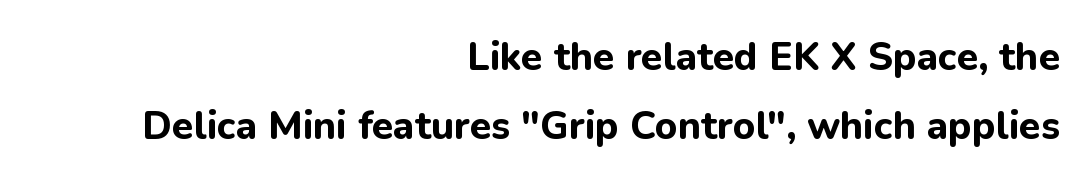
Q: Is the text bold? A: Yes.
Q: Is the text italic (slanted)? A: No, it is upright.
Q: Is the typeface a serif or a sans-serif typeface? A: Sans-serif.
Q: Is the text underlined? A: No.
Q: How is the paragraph aligned? A: Right-aligned.
Q: Is the spacing between letters normal or unusually wide? A: Normal.
Q: Width (condensed, normal, or wide)? A: Normal.
Q: Stroke contrast? A: Low.
Q: x-height? A: Medium.
Q: Monospaced? A: No.
